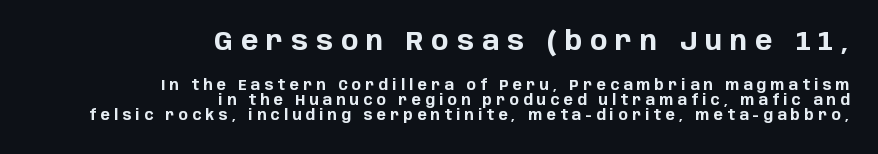
The image shows 26 px bold type, upright; set right-aligned, tight line spacing (1.08x), unusually wide letter spacing (+0.31 em), not underlined; the first (top) block is 1.86x larger.
